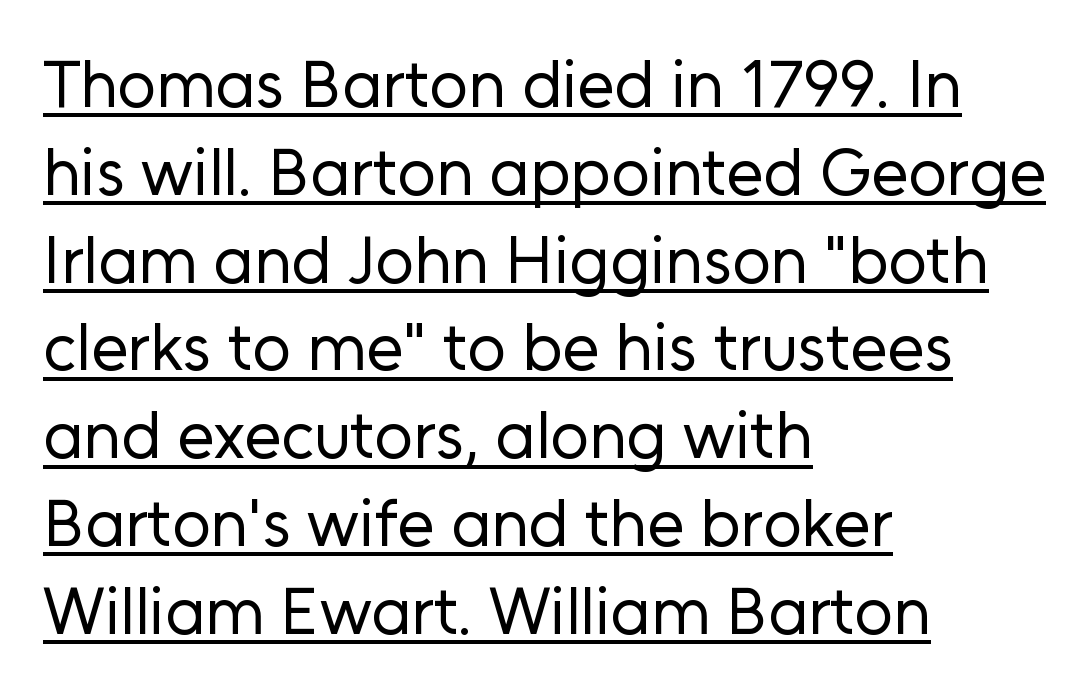
The image shows 67 px regular-weight sans-serif type, upright; set left-aligned, normal line spacing (1.31x), normal letter spacing, underlined; low stroke contrast and a medium x-height.
